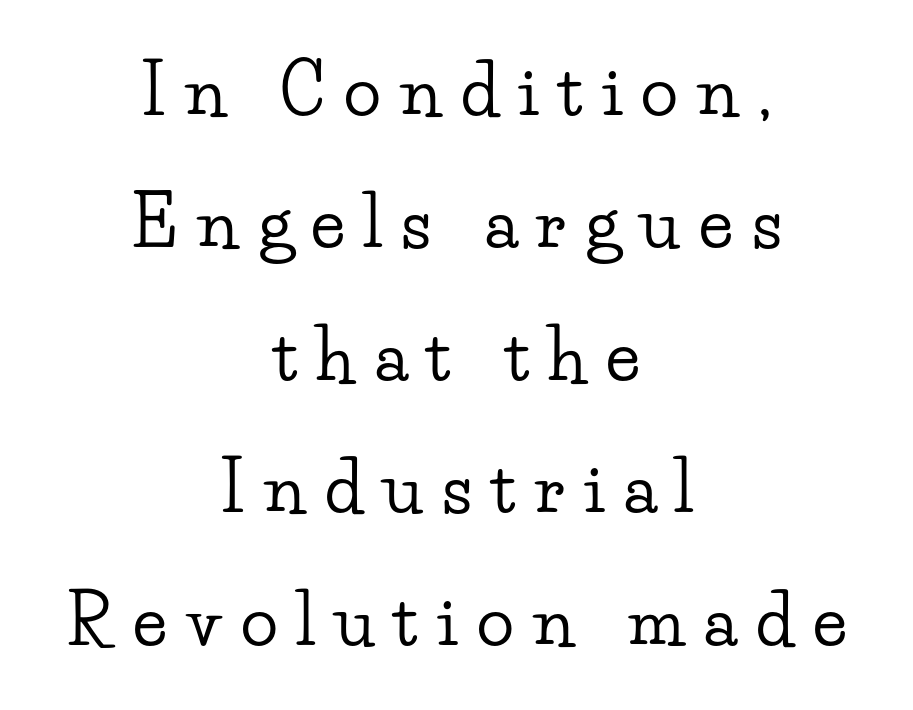
{"serif": "yes", "italic": "no", "width": "wide", "stroke_contrast": "low", "x_height": "small", "monospaced": "no", "underline": "no", "align": "center", "line_spacing": "loose", "line_spacing_ratio": 1.92, "letter_spacing": "wide", "letter_spacing_em": 0.28, "glyph_px": 69}
